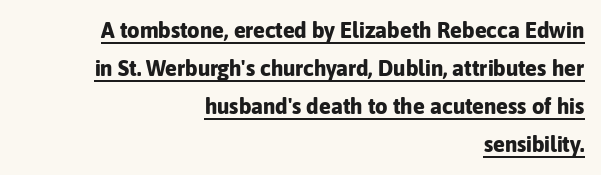
The image shows 22 px bold type, upright; set right-aligned, line spacing 1.73x, normal letter spacing, underlined.
